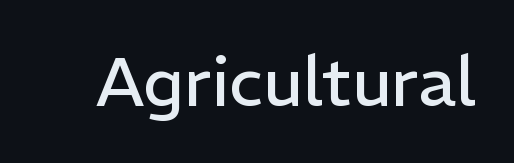
Q: Is the text bold? A: No.
Q: Is the text italic (slanted)? A: No, it is upright.
Q: Is the typeface a serif or a sans-serif typeface? A: Sans-serif.
Q: Is the text underlined? A: No.
Q: Is the spacing between letters normal or unusually wide? A: Normal.
Q: Width (condensed, normal, or wide)? A: Normal.
Q: Stroke contrast? A: Low.
Q: x-height? A: Medium.
Q: Monospaced? A: No.
